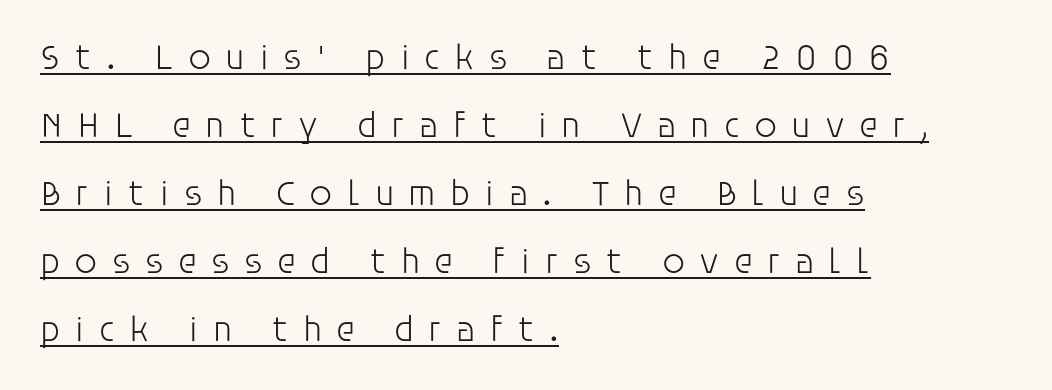
The image shows 36 px light sans-serif type, upright; set left-aligned, line spacing 1.89x, unusually wide letter spacing (+0.39 em), underlined; low stroke contrast and a large x-height.
